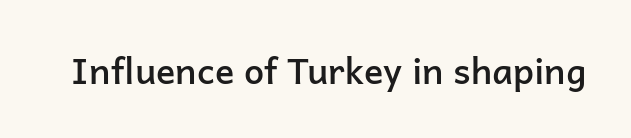
{"serif": "no", "italic": "no", "bold": "semi", "weight": "semibold", "width": "normal", "stroke_contrast": "low", "x_height": "medium", "monospaced": "no", "underline": "no", "letter_spacing": "normal", "letter_spacing_em": 0.0, "glyph_px": 36}
